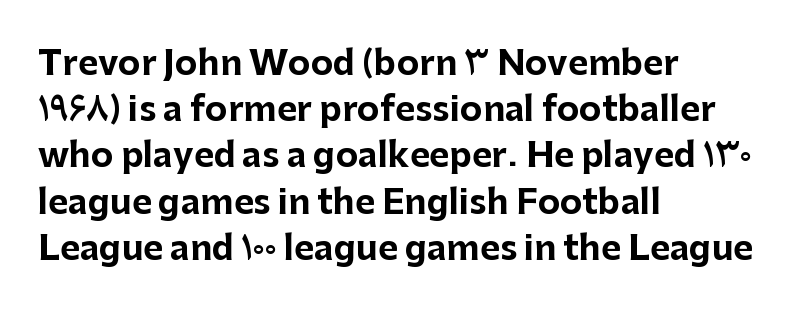
The vertical gap from one line to the next is medium. The rendering uses natural spacing where letterforms have individual widths. If you drew a line through each stem, it would be perfectly vertical. The passage shown has conventional tracking throughout. Lines of text with bare space underneath. To sum up the face: it is a sans, with no serifs.
